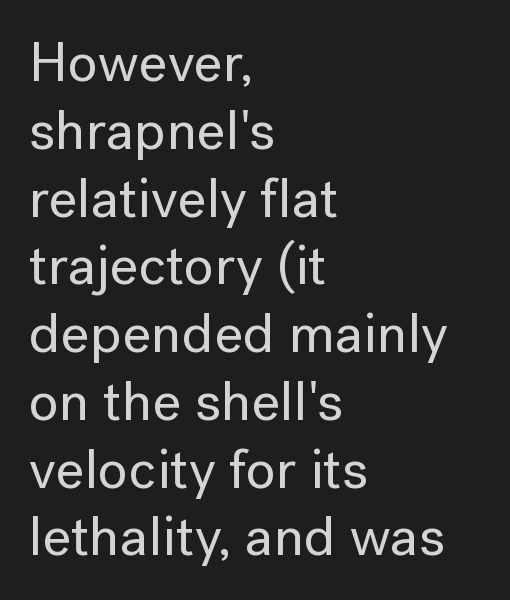
{"serif": "no", "italic": "no", "width": "normal", "stroke_contrast": "low", "x_height": "medium", "monospaced": "no", "underline": "no", "align": "left", "line_spacing_ratio": 1.21, "letter_spacing": "normal", "letter_spacing_em": 0.0, "glyph_px": 56}
